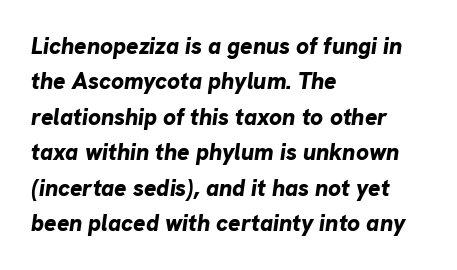
Q: Is the text bold? A: Yes.
Q: Is the text italic (slanted)? A: Yes, it leans right by about 8 degrees.
Q: Is the text underlined? A: No.
Q: How is the paragraph aligned? A: Left-aligned.
Q: Is the spacing between letters normal or unusually wide? A: Normal.
Q: Is the spacing between lines tight, normal or loose? A: Normal.
